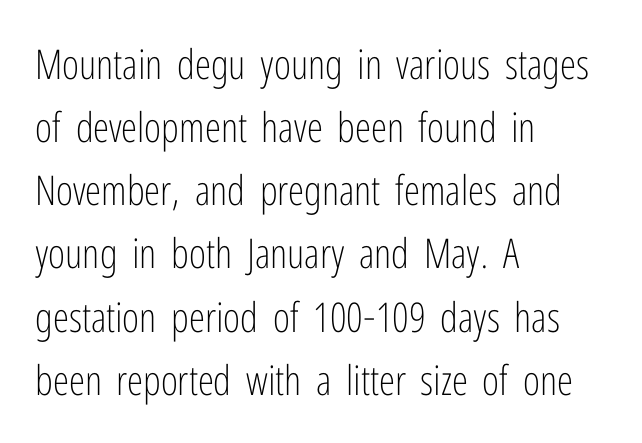
Tracking here is standard; glyphs follow each other at the usual distance. The space directly below the letters is spotless. Style check: upright. The face used here is proportionally spaced, like ordinary book or web type. Alignment: flush left.
